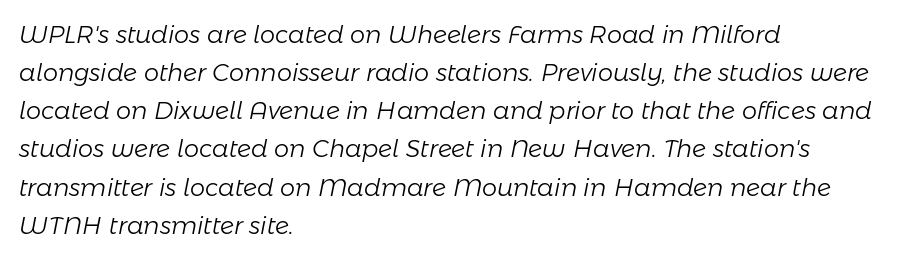
Q: Is the text bold? A: No.
Q: Is the text italic (slanted)? A: Yes, it leans right by about 11 degrees.
Q: Is the text underlined? A: No.
Q: How is the paragraph aligned? A: Left-aligned.
Q: Is the spacing between letters normal or unusually wide? A: Normal.
Q: Is the spacing between lines tight, normal or loose? A: Normal.
